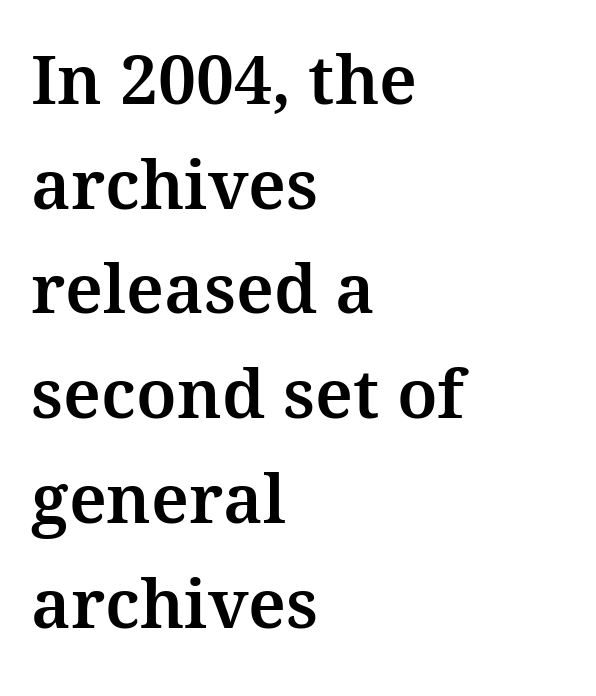
Q: Is the text italic (slanted)? A: No, it is upright.
Q: Is the typeface a serif or a sans-serif typeface? A: Serif.
Q: Is the text underlined? A: No.
Q: How is the paragraph aligned? A: Left-aligned.
Q: Is the spacing between letters normal or unusually wide? A: Normal.
Q: Is the spacing between lines tight, normal or loose? A: Normal.
Q: Width (condensed, normal, or wide)? A: Normal.
Q: Stroke contrast? A: Medium.
Q: x-height? A: Medium.
Q: Monospaced? A: No.
